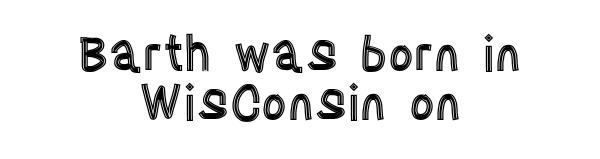
The image shows 49 px condensed type, upright; set centered, tight line spacing (0.99x), normal letter spacing, not underlined; a large x-height.
